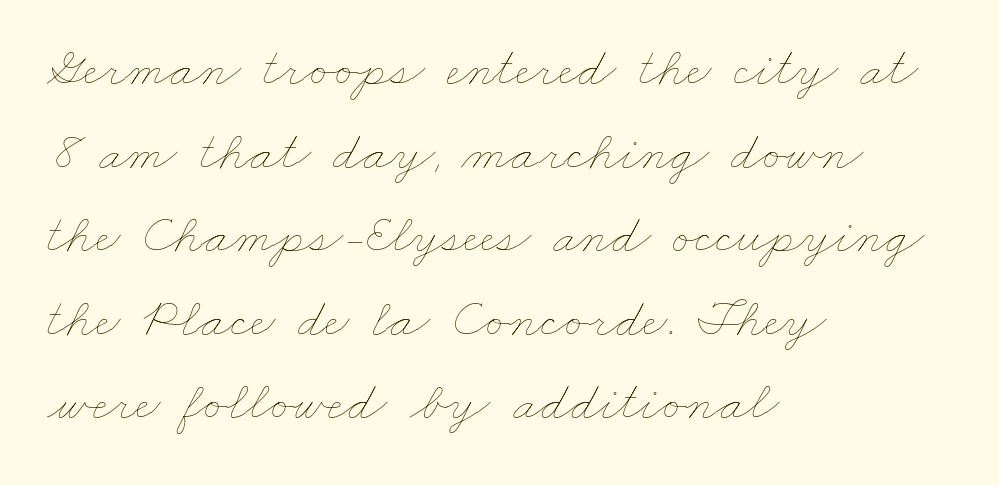
Quick note: interline space is typical. The weight would be labelled regular, book, light, or lighter still. Think of a printed novel: that variable character pitch is what you see here. These lines stack with their left ends in a neat column. Only glyphs here, with clear space below each row. A typesetter would call this zero additional tracking.
